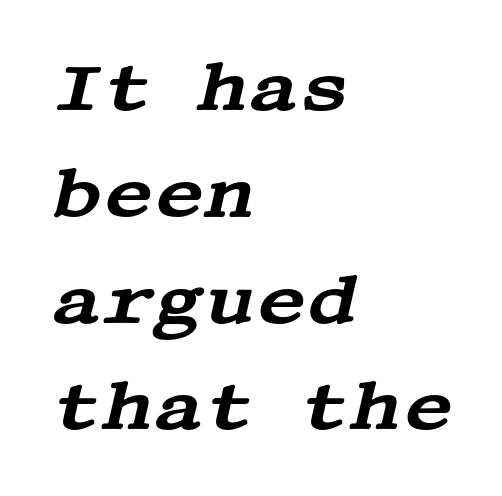
{"serif": "yes", "italic": "yes", "lean": "right", "slant_degrees": 13, "width": "wide", "stroke_contrast": "medium", "x_height": "large", "underline": "no", "align": "left", "line_spacing": "normal", "line_spacing_ratio": 1.54, "letter_spacing": "normal", "letter_spacing_em": 0.0, "glyph_px": 69}
